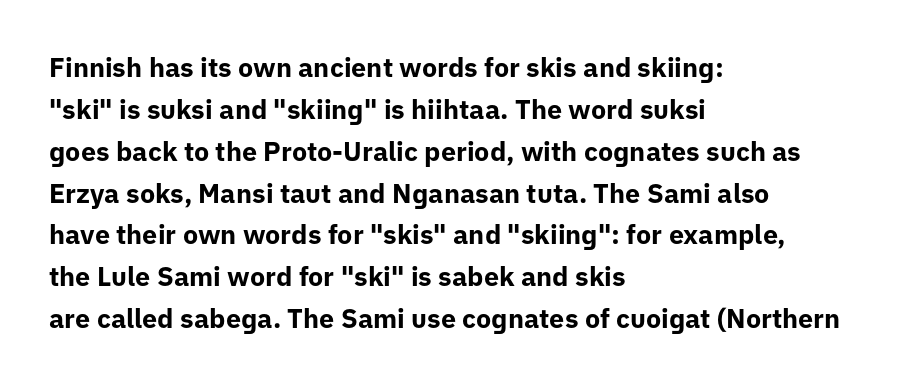
Q: Is the text bold? A: Yes.
Q: Is the text italic (slanted)? A: No, it is upright.
Q: Is the text underlined? A: No.
Q: How is the paragraph aligned? A: Left-aligned.
Q: Is the spacing between letters normal or unusually wide? A: Normal.
Q: Is the spacing between lines tight, normal or loose? A: Normal.
